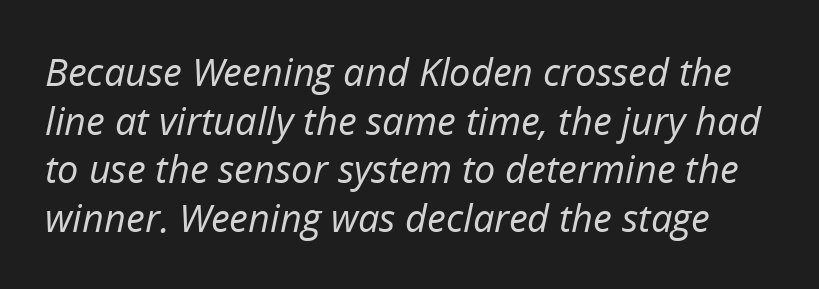
The image shows 38 px regular-weight type, italic (leaning right); set normal line spacing (1.28x), normal letter spacing, not underlined; low stroke contrast and a medium x-height.
